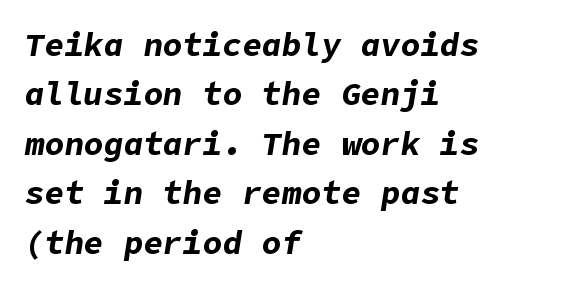
{"italic": "yes", "lean": "right", "slant_degrees": 9, "bold": "yes", "weight": "bold", "width": "normal", "stroke_contrast": "low", "x_height": "medium", "underline": "no", "align": "left", "line_spacing": "normal", "line_spacing_ratio": 1.5, "letter_spacing": "normal", "letter_spacing_em": 0.0, "glyph_px": 33}
